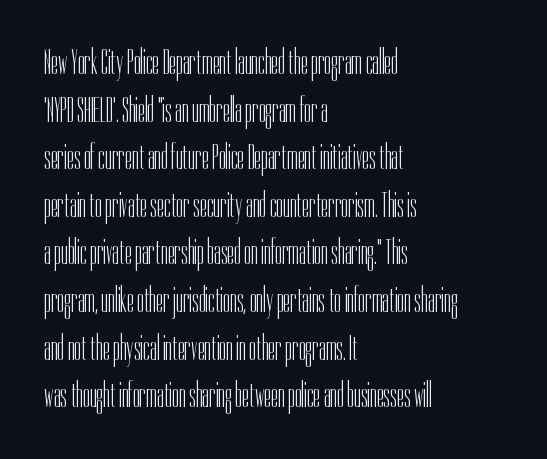
{"serif": "no", "italic": "no", "bold": "no", "weight": "light", "width": "condensed", "stroke_contrast": "low", "x_height": "medium", "monospaced": "no", "underline": "no", "align": "left", "line_spacing": "normal", "line_spacing_ratio": 1.36, "letter_spacing": "normal", "letter_spacing_em": 0.0, "glyph_px": 35}
